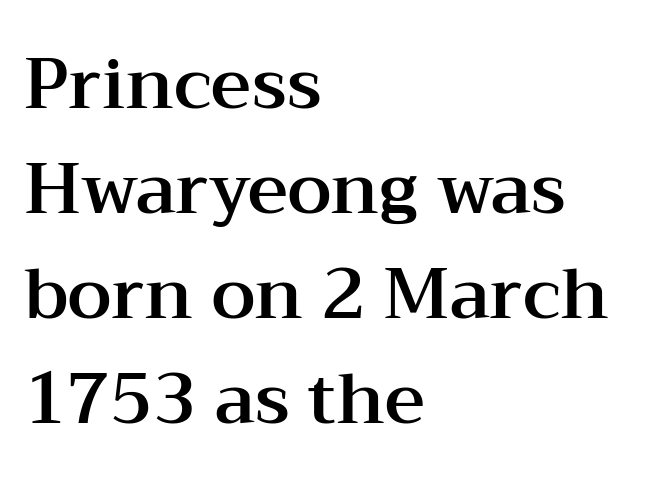
The image shows 70 px wide serif type, upright; set left-aligned, normal line spacing (1.5x), normal letter spacing, not underlined; medium stroke contrast and a medium x-height.
